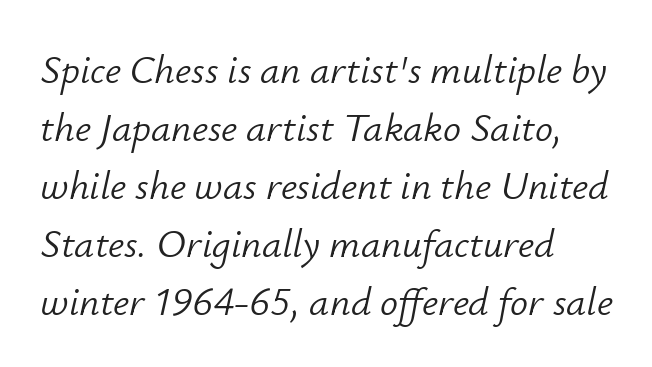
{"italic": "yes", "lean": "right", "slant_degrees": 12, "bold": "no", "weight": "light", "width": "normal", "stroke_contrast": "low", "x_height": "small", "monospaced": "no", "underline": "no", "align": "left", "line_spacing": "normal", "line_spacing_ratio": 1.45, "letter_spacing": "normal", "letter_spacing_em": 0.0, "glyph_px": 40}
